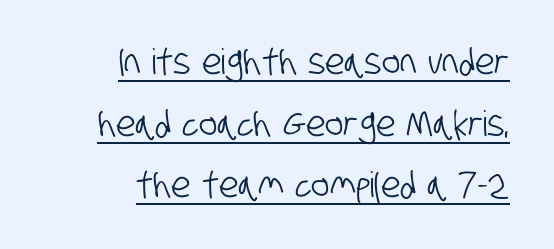
The image shows 35 px condensed sans-serif type; set right-aligned, line spacing 1.76x, normal letter spacing, underlined; low stroke contrast and a large x-height.
